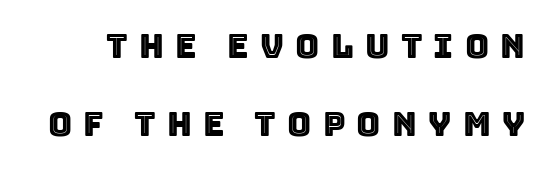
The image shows 33 px text type, upright; set loose line spacing (2.37x), unusually wide letter spacing (+0.34 em), not underlined; a large x-height.
